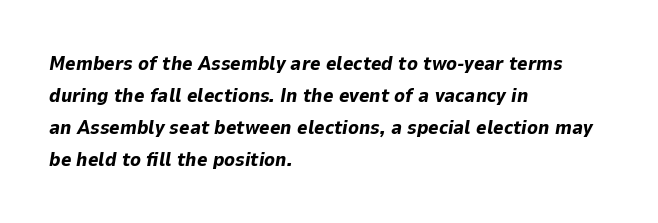
{"italic": "yes", "lean": "right", "slant_degrees": 9, "bold": "yes", "underline": "no", "align": "left", "line_spacing": "normal", "line_spacing_ratio": 1.6, "letter_spacing": "normal", "letter_spacing_em": 0.0, "glyph_px": 20}
